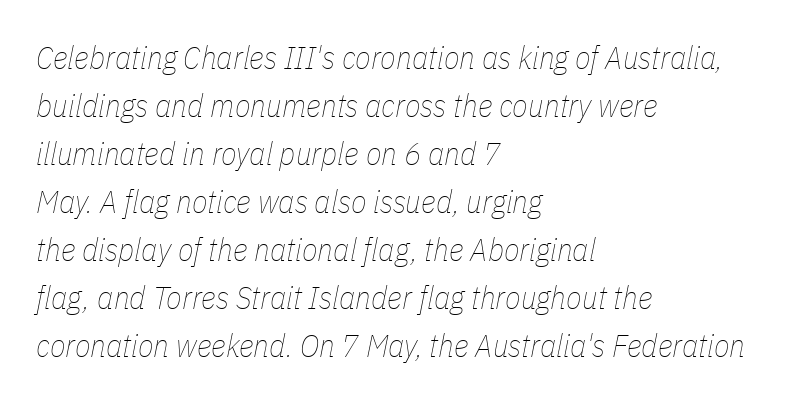
{"italic": "yes", "lean": "right", "slant_degrees": 11, "bold": "no", "weight": "thin", "width": "condensed", "stroke_contrast": "low", "x_height": "medium", "monospaced": "no", "underline": "no", "align": "left", "line_spacing": "normal", "line_spacing_ratio": 1.5, "letter_spacing": "normal", "letter_spacing_em": 0.0, "glyph_px": 32}
